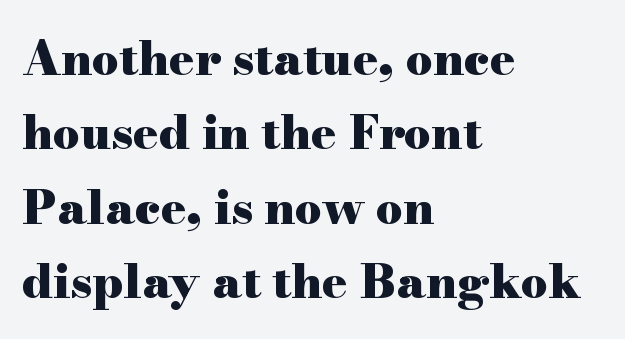
The image shows 47 px heavy, wide serif type, upright; set left-aligned, normal line spacing (1.58x), normal letter spacing, not underlined; high stroke contrast and a small x-height.
